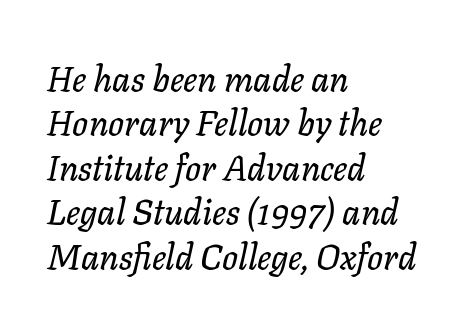
{"italic": "yes", "lean": "right", "slant_degrees": 11, "width": "normal", "stroke_contrast": "low", "x_height": "medium", "monospaced": "no", "underline": "no", "align": "left", "line_spacing": "normal", "line_spacing_ratio": 1.27, "letter_spacing": "normal", "letter_spacing_em": 0.0, "glyph_px": 35}
